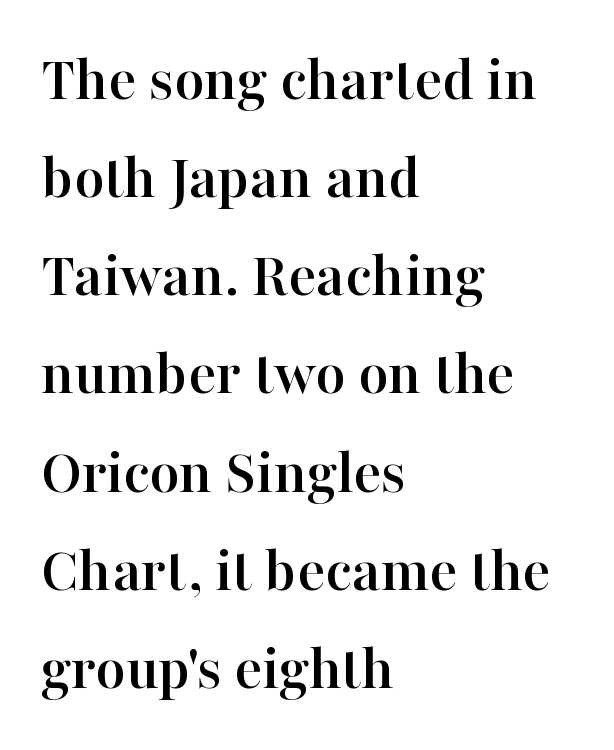
{"serif": "yes", "italic": "no", "width": "normal", "stroke_contrast": "high", "x_height": "medium", "monospaced": "no", "underline": "no", "align": "left", "line_spacing": "normal", "line_spacing_ratio": 1.51, "letter_spacing": "normal", "letter_spacing_em": 0.0, "glyph_px": 65}
